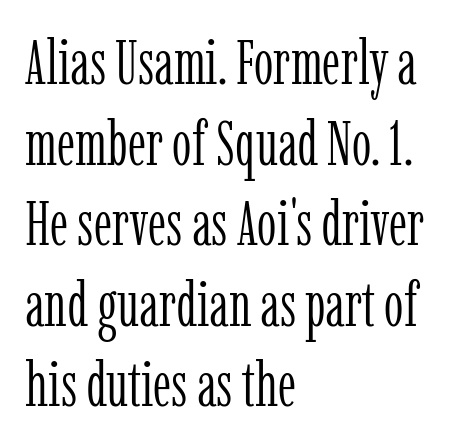
Posture: upright roman. Here the glyphs are tracked normally, forming tight word shapes. Nobody drew a line under any word here. Serifs: yes, visible at the terminals of the letterforms. The weight would be labelled regular, book, light, or lighter still.
